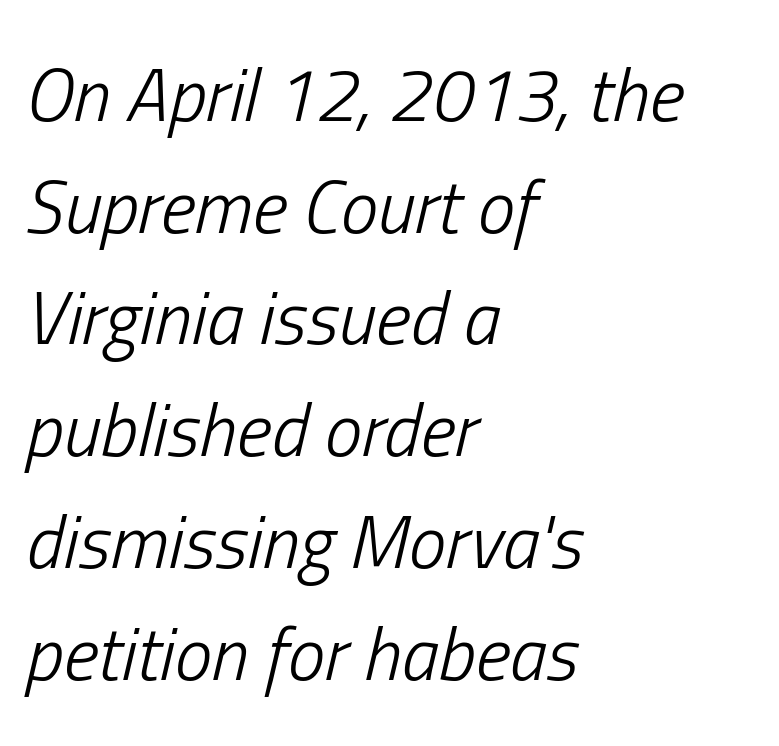
Q: Is the text bold? A: No.
Q: Is the text italic (slanted)? A: Yes, it leans right by about 13 degrees.
Q: Is the text underlined? A: No.
Q: How is the paragraph aligned? A: Left-aligned.
Q: Is the spacing between letters normal or unusually wide? A: Normal.
Q: Is the spacing between lines tight, normal or loose? A: Normal.
Q: Width (condensed, normal, or wide)? A: Condensed.
Q: Stroke contrast? A: Low.
Q: x-height? A: Medium.
Q: Monospaced? A: No.
